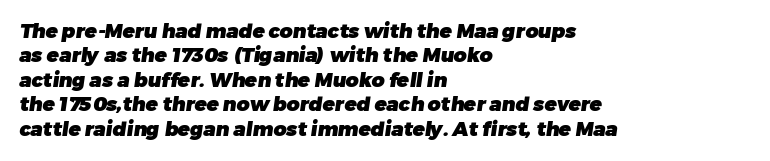
{"bold": "yes", "underline": "no", "align": "left", "line_spacing_ratio": 1.22, "letter_spacing": "normal", "letter_spacing_em": 0.0, "glyph_px": 20}
